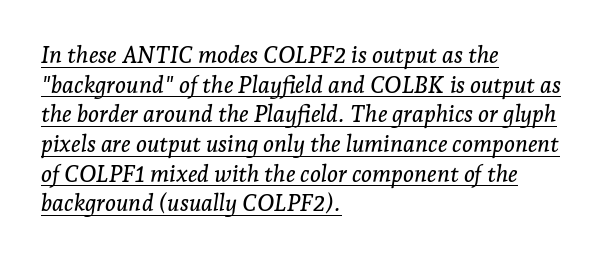
{"italic": "yes", "lean": "right", "slant_degrees": 7, "underline": "yes", "align": "left", "line_spacing": "normal", "line_spacing_ratio": 1.29, "letter_spacing": "normal", "letter_spacing_em": 0.0, "glyph_px": 23}
